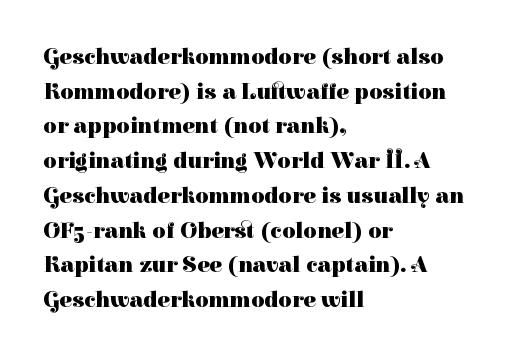
The image shows 23 px bold type, upright; set left-aligned, normal line spacing (1.51x), normal letter spacing, not underlined.
